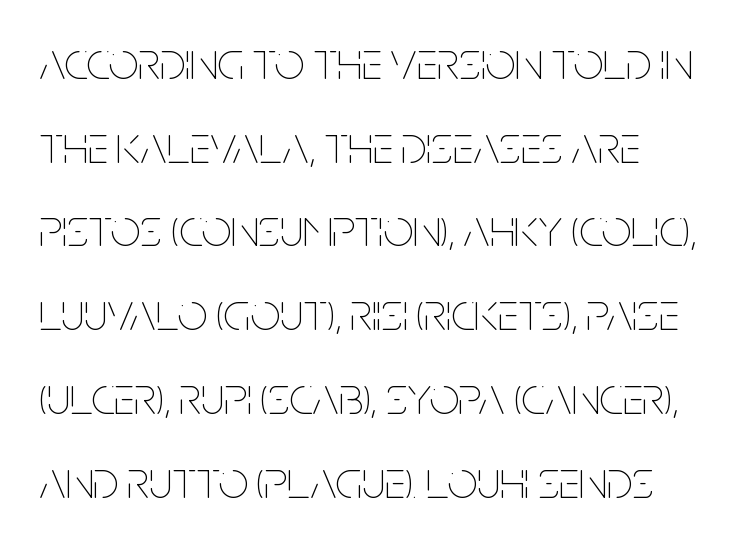
Is this a fixed-width face? No — the glyphs have proportional, varying widths. Interline gaps are of average width in this sample. The line texture is even and compact thanks to regular tracking. Nope, not italic — everything's standing straight. The letterforms sit at book weight or below.
